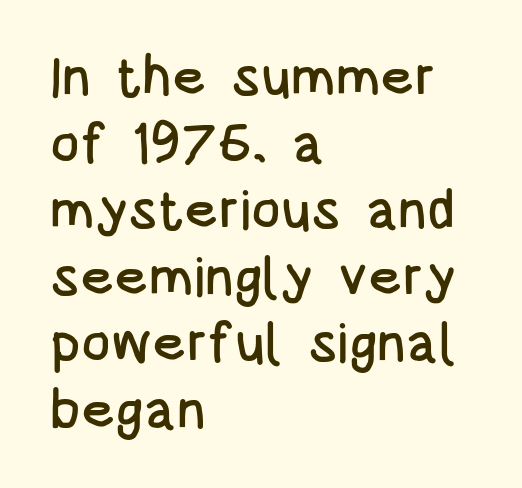
Q: Is the text italic (slanted)? A: No, it is upright.
Q: Is the typeface a serif or a sans-serif typeface? A: Sans-serif.
Q: Is the text underlined? A: No.
Q: How is the paragraph aligned? A: Left-aligned.
Q: Is the spacing between letters normal or unusually wide? A: Normal.
Q: Width (condensed, normal, or wide)? A: Condensed.
Q: Stroke contrast? A: Low.
Q: x-height? A: Large.
Q: Monospaced? A: No.
